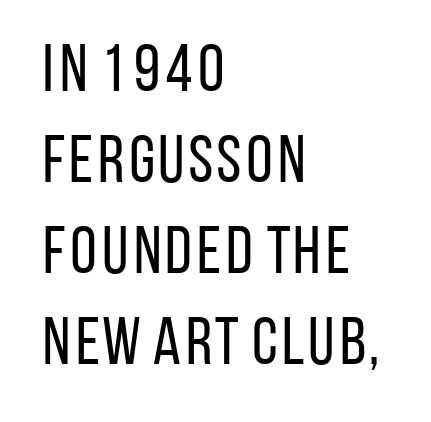
{"serif": "no", "italic": "no", "bold": "no", "weight": "regular", "width": "condensed", "stroke_contrast": "low", "x_height": "large", "monospaced": "no", "underline": "no", "align": "left", "line_spacing": "normal", "line_spacing_ratio": 1.36, "letter_spacing": "normal", "letter_spacing_em": 0.0, "glyph_px": 67}
